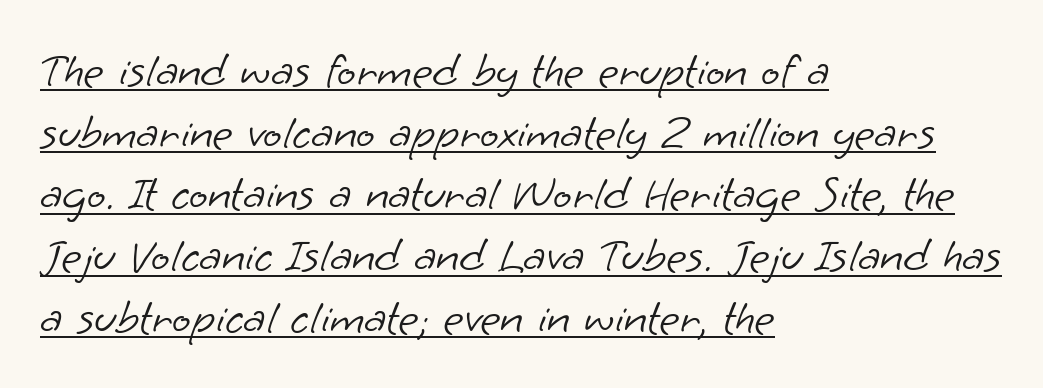
Q: Is the text bold? A: No.
Q: Is the typeface a serif or a sans-serif typeface? A: Sans-serif.
Q: Is the text underlined? A: Yes.
Q: How is the paragraph aligned? A: Left-aligned.
Q: Is the spacing between letters normal or unusually wide? A: Normal.
Q: Is the spacing between lines tight, normal or loose? A: Normal.
Q: Width (condensed, normal, or wide)? A: Normal.
Q: Stroke contrast? A: Low.
Q: x-height? A: Small.
Q: Monospaced? A: No.
